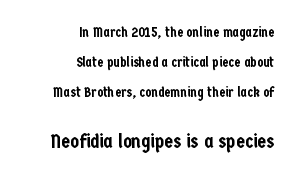
{"italic": "no", "underline": "no", "align": "right", "line_spacing": "loose", "line_spacing_ratio": 2.13, "letter_spacing": "normal", "letter_spacing_em": 0.0, "larger_block": "second", "size_ratio": 1.43, "glyph_px": 20}
